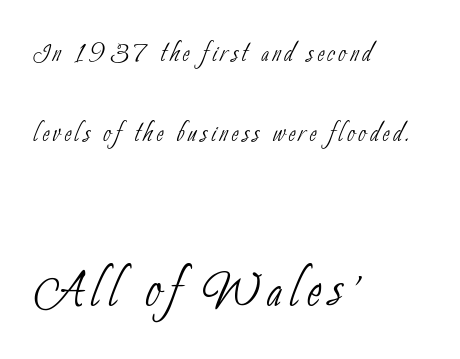
Q: Is the text bold? A: No.
Q: Is the typeface a serif or a sans-serif typeface? A: Sans-serif.
Q: Is the text underlined? A: No.
Q: How is the paragraph aligned? A: Left-aligned.
Q: Is the spacing between lines tight, normal or loose? A: Loose.
Q: Which block of text is set in a larger size, the first (top) or the second (bottom)? A: The second (bottom) one.
Q: Width (condensed, normal, or wide)? A: Condensed.
Q: Stroke contrast? A: Low.
Q: x-height? A: Small.
Q: Monospaced? A: No.
